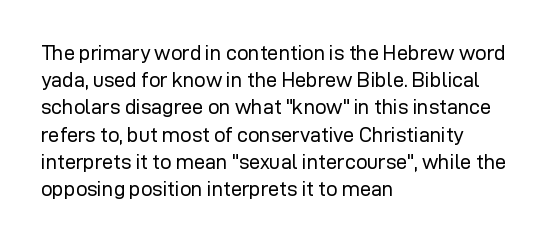
The image shows 20 px text type, upright; set left-aligned, normal line spacing (1.36x), normal letter spacing, not underlined.
